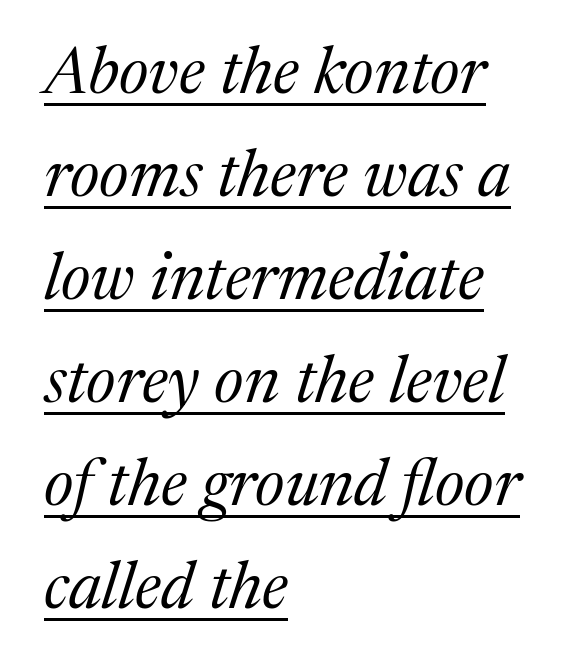
The typesetter chose a ragged-right arrangement here. Compared with undecorated copy, this sample adds a rule below the words. The rendering applies a slant to the glyphs. The passage shown is typed in a proportional face where columns would drift.
